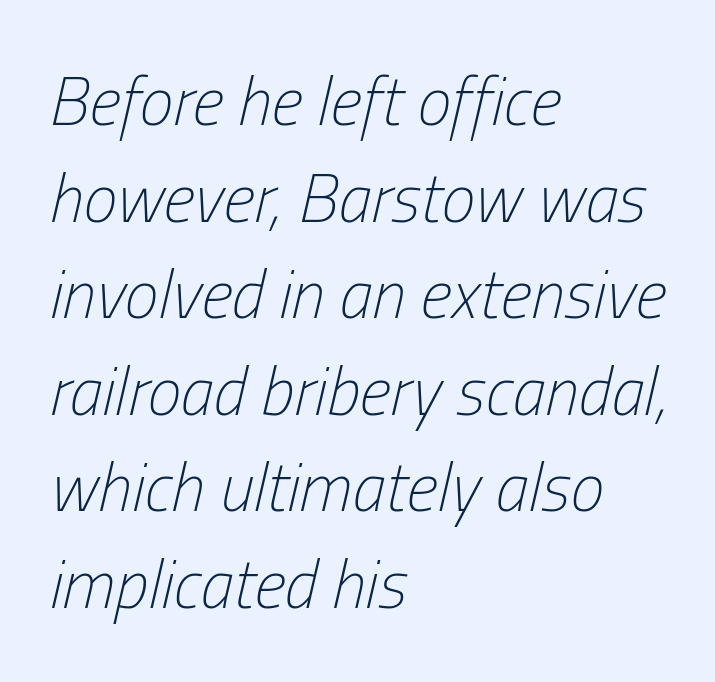
What's the leading like? Ordinary, nothing unusual. Is this a fixed-width face? No — the glyphs have proportional, varying widths. Plain, unruled lines of type. Each line starts at the same left margin while the right side varies.
